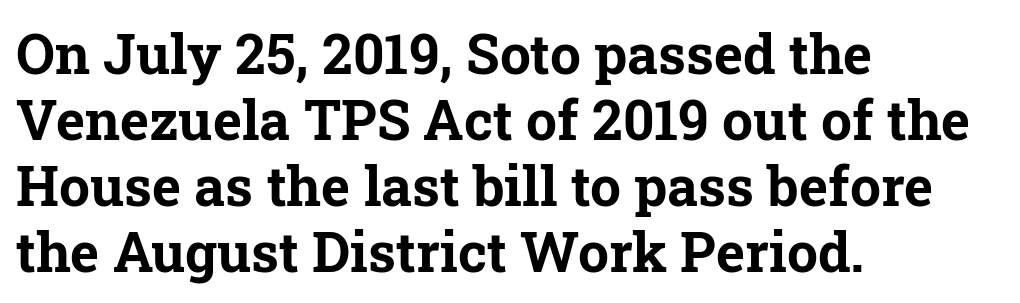
Q: Is the text bold? A: Yes.
Q: Is the text italic (slanted)? A: No, it is upright.
Q: Is the typeface a serif or a sans-serif typeface? A: Serif.
Q: Is the text underlined? A: No.
Q: How is the paragraph aligned? A: Left-aligned.
Q: Is the spacing between letters normal or unusually wide? A: Normal.
Q: Width (condensed, normal, or wide)? A: Normal.
Q: Stroke contrast? A: Low.
Q: x-height? A: Medium.
Q: Monospaced? A: No.
